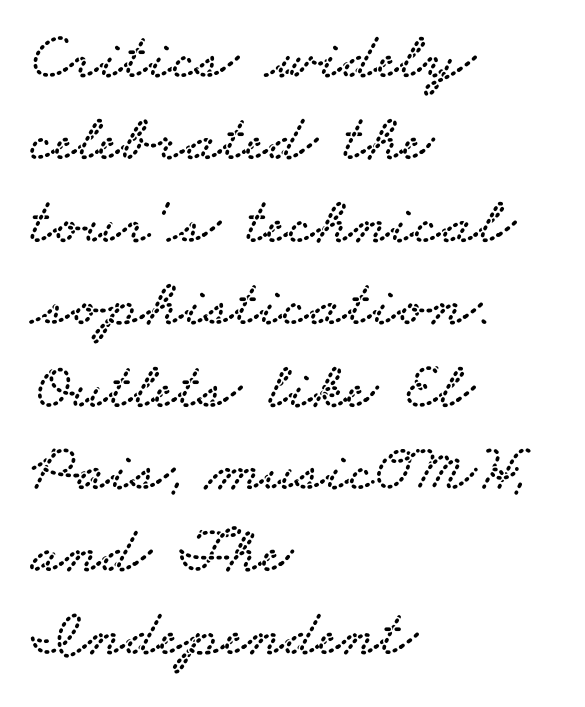
The image shows 67 px wide serif type; set left-aligned, line spacing 1.23x, normal letter spacing, not underlined; low stroke contrast and a small x-height.
